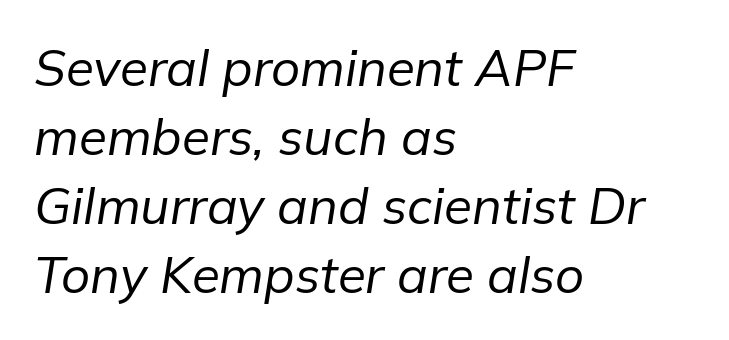
{"italic": "yes", "lean": "right", "slant_degrees": 9, "bold": "no", "weight": "regular", "width": "normal", "stroke_contrast": "low", "x_height": "medium", "monospaced": "no", "underline": "no", "align": "left", "line_spacing": "normal", "line_spacing_ratio": 1.35, "letter_spacing": "normal", "letter_spacing_em": 0.0, "glyph_px": 51}
